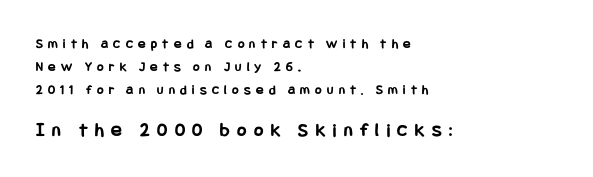
The image shows 20 px bold type, upright; set left-aligned, normal line spacing (1.63x), unusually wide letter spacing (+0.38 em), not underlined; the second (bottom) block is 1.43x larger.
